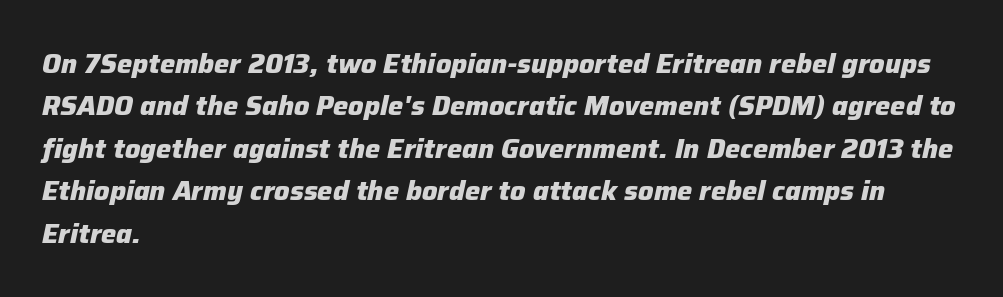
The image shows 27 px bold type, italic (leaning right); set left-aligned, normal line spacing (1.57x), normal letter spacing, not underlined.
